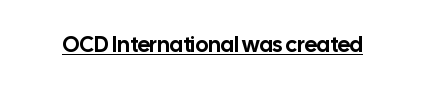
Compared with typical body copy, the letter spacing here is the same. Honestly, the underline is the first thing you notice here. No italicization has been applied; the sample stays upright.
